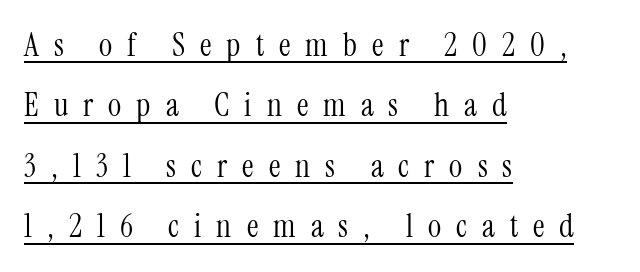
Old-style or modern, the face here clearly has serifs. Proportional: the letters do not fall into vertical columns. Looks like someone drew a line under every word here. The rendering anchors every line to the left-hand side. The horizontal fit of the characters is loose and conspicuously gappy.
